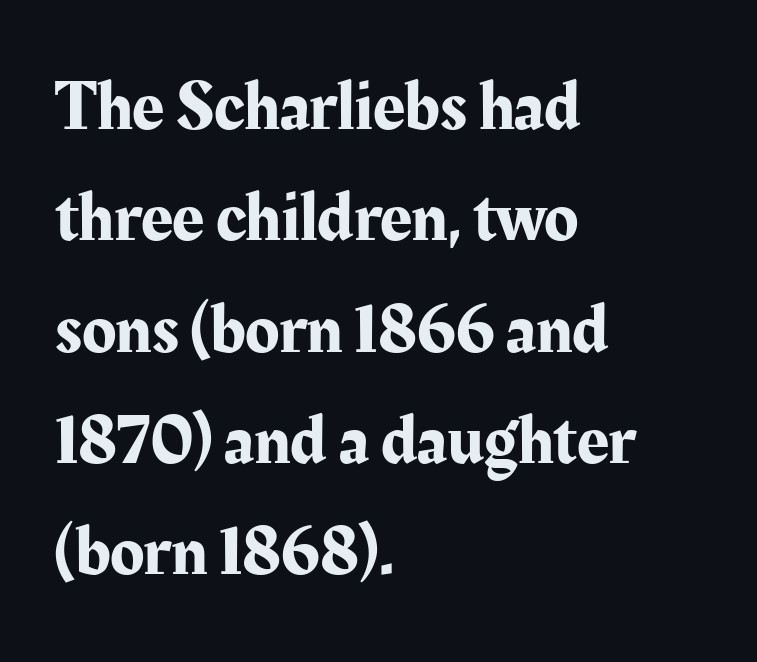
Q: Is the text italic (slanted)? A: No, it is upright.
Q: Is the typeface a serif or a sans-serif typeface? A: Serif.
Q: Is the text underlined? A: No.
Q: How is the paragraph aligned? A: Left-aligned.
Q: Is the spacing between letters normal or unusually wide? A: Normal.
Q: Is the spacing between lines tight, normal or loose? A: Normal.
Q: Width (condensed, normal, or wide)? A: Normal.
Q: Stroke contrast? A: Medium.
Q: x-height? A: Medium.
Q: Monospaced? A: No.
